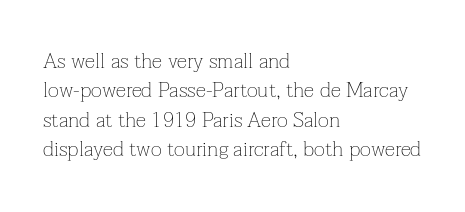
Q: Is the text bold? A: No.
Q: Is the text italic (slanted)? A: No, it is upright.
Q: Is the text underlined? A: No.
Q: How is the paragraph aligned? A: Left-aligned.
Q: Is the spacing between letters normal or unusually wide? A: Normal.
Q: Is the spacing between lines tight, normal or loose? A: Normal.
